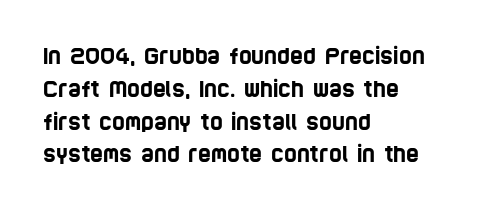
{"underline": "no", "align": "left", "line_spacing": "normal", "line_spacing_ratio": 1.49, "letter_spacing": "normal", "letter_spacing_em": 0.0, "glyph_px": 22}
